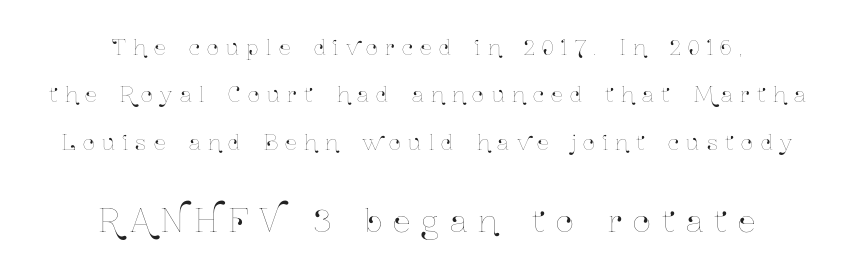
The image shows 31 px condensed type, upright; set centered, loose line spacing (2.26x), unusually wide letter spacing (+0.36 em), not underlined; the second (bottom) block is 1.48x larger; low stroke contrast and a medium x-height.
